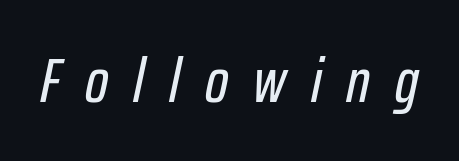
Q: Is the text italic (slanted)? A: Yes, it leans right by about 12 degrees.
Q: Is the text underlined? A: No.
Q: Is the spacing between letters normal or unusually wide? A: Unusually wide.
Q: Width (condensed, normal, or wide)? A: Condensed.
Q: Stroke contrast? A: Low.
Q: x-height? A: Medium.
Q: Monospaced? A: No.
